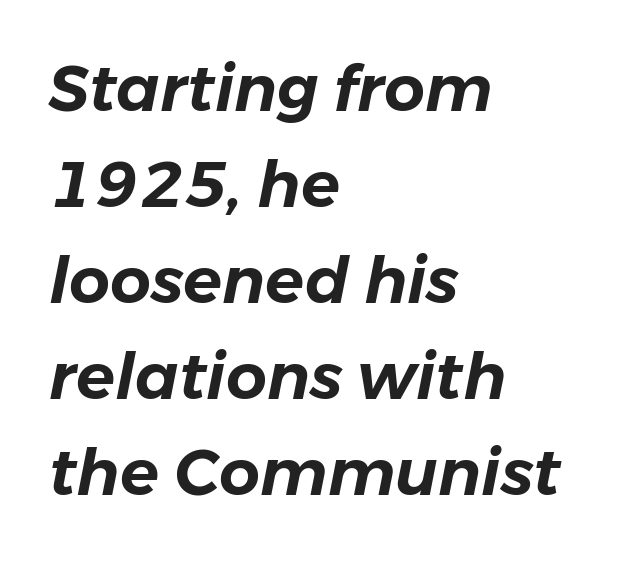
No word sits above an underline. The line-height multiplier appears to be the usual default. Characters are canted at an angle relative to the baseline's perpendicular. You could not count columns in this text — the font is proportionally spaced. These lines keep a tight, regular rhythm from letter to letter.
